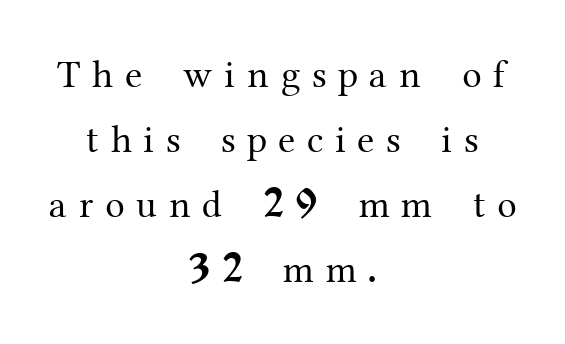
The image shows 39 px regular-weight serif type, upright; set centered, normal line spacing (1.67x), unusually wide letter spacing (+0.3 em), not underlined; medium stroke contrast and a medium x-height.
